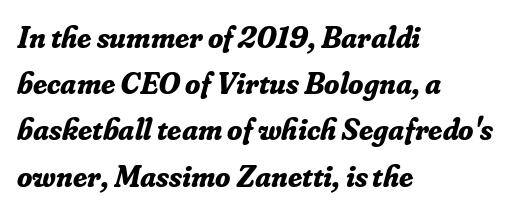
{"serif": "yes", "italic": "yes", "lean": "right", "slant_degrees": 16, "bold": "yes", "weight": "bold", "width": "normal", "stroke_contrast": "low", "x_height": "small", "monospaced": "no", "underline": "no", "align": "left", "line_spacing": "normal", "line_spacing_ratio": 1.49, "letter_spacing": "normal", "letter_spacing_em": 0.0, "glyph_px": 31}
